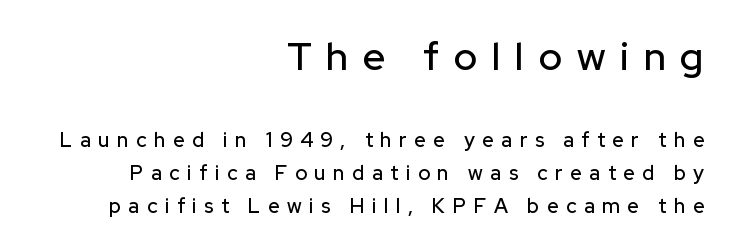
The image shows 39 px sans-serif type, upright; set right-aligned, normal line spacing (1.66x), unusually wide letter spacing (+0.38 em), not underlined; the first (top) block is 1.95x larger; low stroke contrast and a medium x-height.
